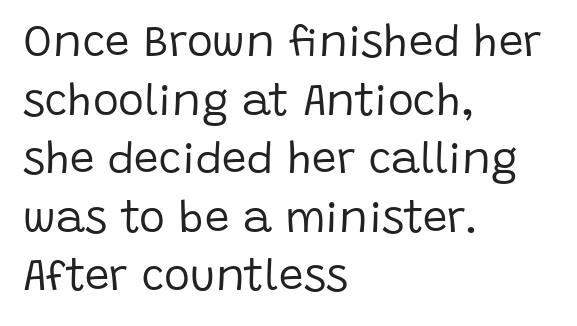
The face used here is proportionally spaced, like ordinary book or web type. The strip under each line holds only bare page. A classic flush-left, rag-right setting is used for this passage. Is there any slant? The stems are plumb.
